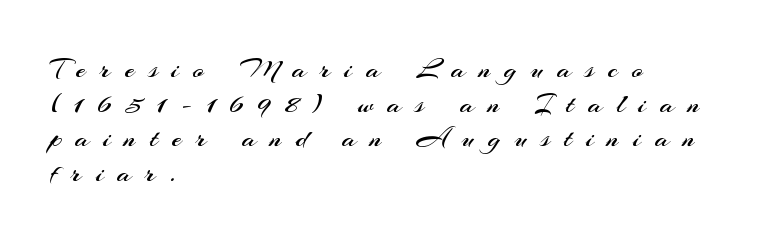
The image shows 29 px regular-weight sans-serif type; set left-aligned, line spacing 1.19x, unusually wide letter spacing (+0.48 em), not underlined; medium stroke contrast and a small x-height.
